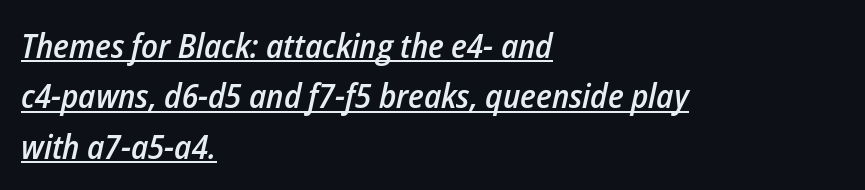
The specimen includes a rule beneath the text block's lines. The paragraph has a hard left edge and a soft right edge. The glyphs look as if they've been sheared to an angle. A typesetter would call this zero additional tracking. The sample has been set in demibold, a notch under bold.
